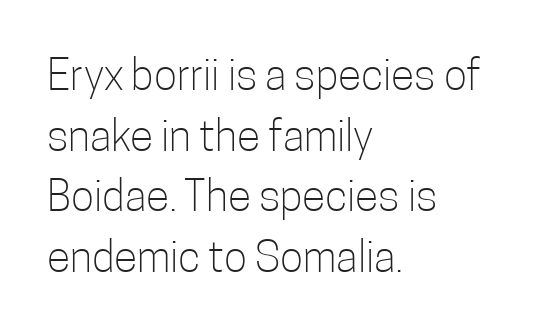
Letters rest on an invisible, unmarked baseline. Which margin do the lines hug? The left one — the right edge is uneven. What kind of face is this? One without serifs — a sans. Horizontal bands of white between lines are of average thickness. How are the letters spaced? Ordinarily, with no added tracking.
